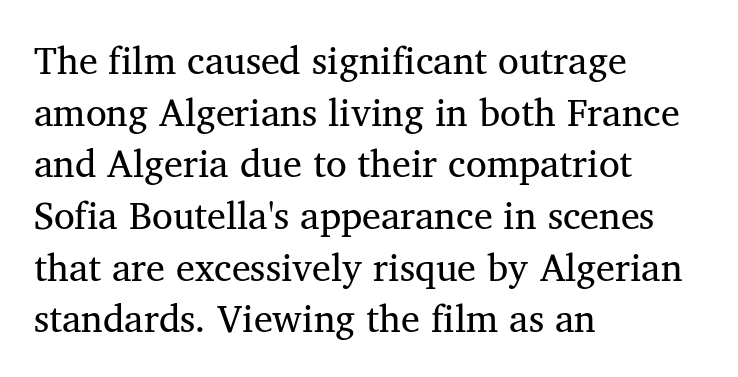
{"serif": "yes", "italic": "no", "bold": "no", "weight": "regular", "width": "normal", "stroke_contrast": "medium", "x_height": "medium", "monospaced": "no", "underline": "no", "align": "left", "line_spacing": "normal", "line_spacing_ratio": 1.36, "letter_spacing": "normal", "letter_spacing_em": 0.0, "glyph_px": 38}
